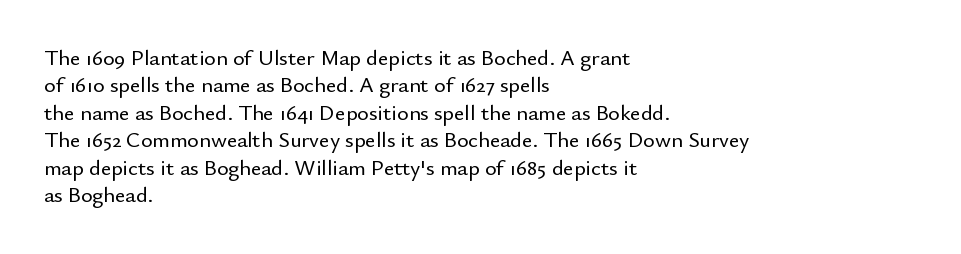
Letter spacing: default. Words float on clear page, feet unadorned. Every stem runs plumb, perpendicular to the baseline. Is there much room between lines? A standard amount, neither cramped nor airy. Reading down the block, your eye returns to a fixed left position each line.
